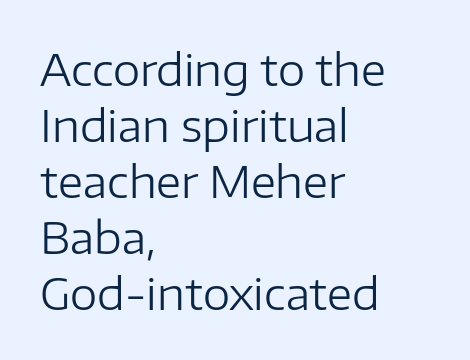
Beneath every word, the page is bare. Typographically, this falls in the sans-serif category. The face used here is proportionally spaced, like ordinary book or web type. This is the regular roman posture of the typeface. Compared with a typical body face, this is equally light or lighter still. Does the copy run flush right? No — it runs flush left.
